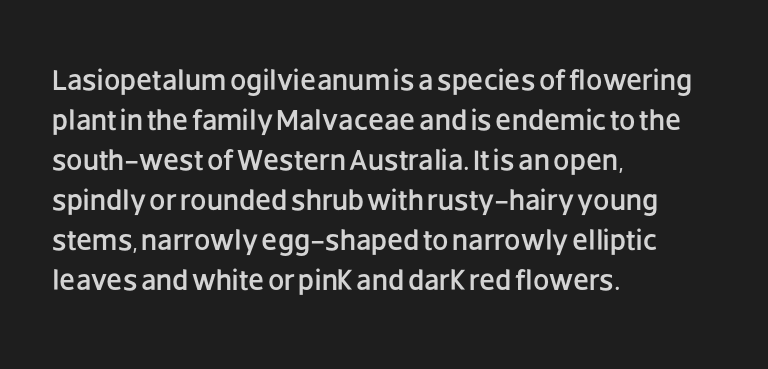
{"serif": "no", "italic": "no", "width": "normal", "stroke_contrast": "low", "x_height": "large", "monospaced": "no", "underline": "no", "align": "left", "line_spacing": "normal", "line_spacing_ratio": 1.38, "letter_spacing": "normal", "letter_spacing_em": 0.0, "glyph_px": 29}
